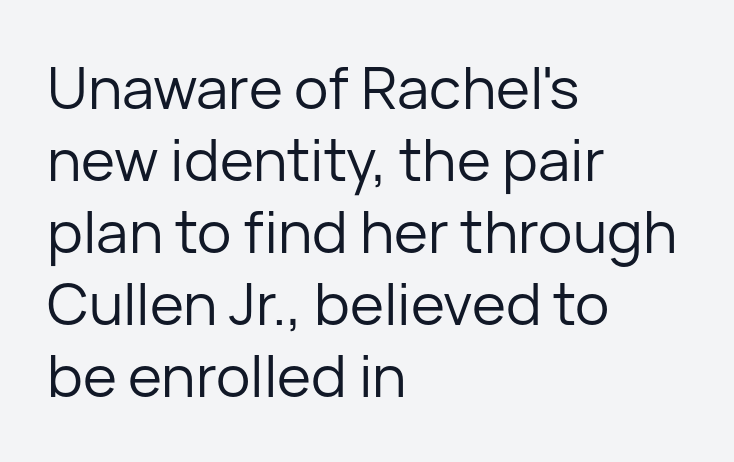
The image shows 58 px regular-weight sans-serif type, upright; set left-aligned, line spacing 1.24x, normal letter spacing, not underlined; low stroke contrast and a medium x-height.
